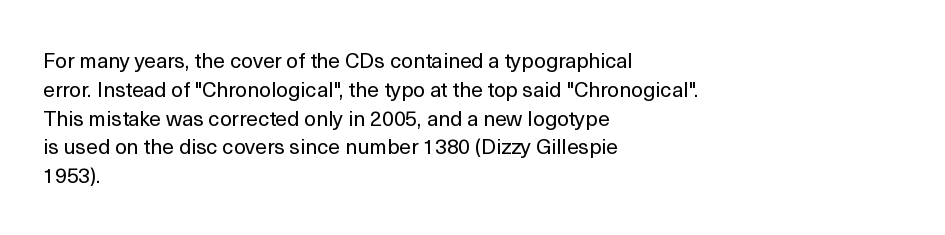
Q: Is the text bold? A: No.
Q: Is the text italic (slanted)? A: No, it is upright.
Q: Is the text underlined? A: No.
Q: How is the paragraph aligned? A: Left-aligned.
Q: Is the spacing between letters normal or unusually wide? A: Normal.
Q: Is the spacing between lines tight, normal or loose? A: Normal.
